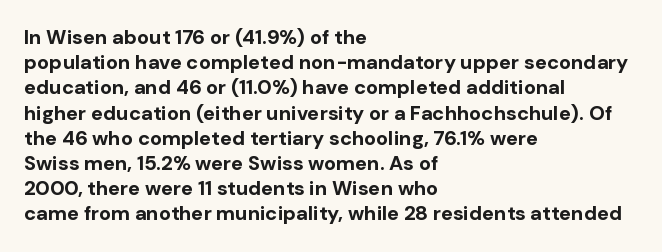
The image shows 20 px bold type, upright; set left-aligned, normal line spacing (1.26x), normal letter spacing, not underlined.
